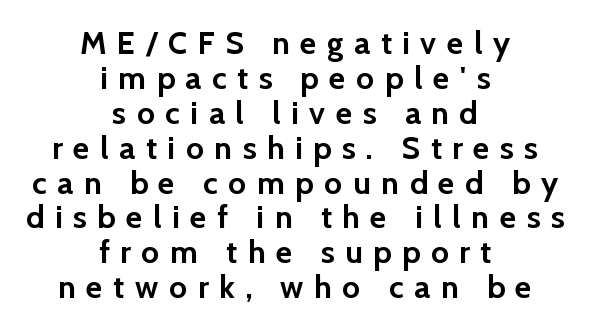
The passage shown is typeset with a sans-serif family. Baseline-to-baseline distance is barely more than the letter height. If you drew a line through each stem, it would be perfectly vertical. The baseline area is clear. A typesetter would call this proportional, since set widths differ per character.
